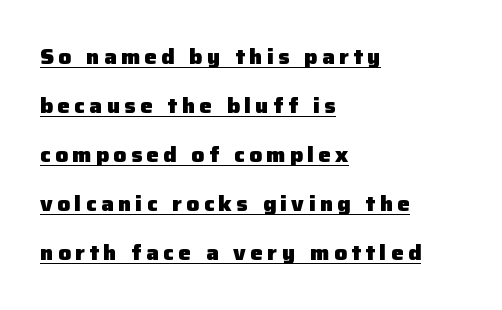
Q: Is the text bold? A: Yes.
Q: Is the text italic (slanted)? A: No, it is upright.
Q: Is the text underlined? A: Yes.
Q: How is the paragraph aligned? A: Left-aligned.
Q: Is the spacing between letters normal or unusually wide? A: Unusually wide.
Q: Is the spacing between lines tight, normal or loose? A: Loose.
